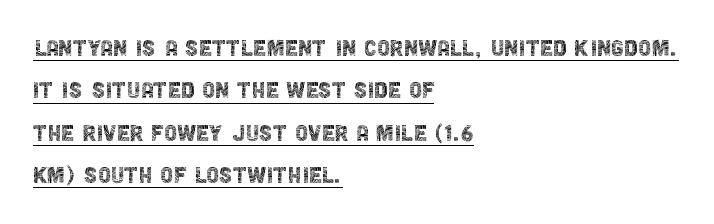
The image shows 29 px thin, condensed sans-serif type, upright; set left-aligned, normal line spacing (1.46x), normal letter spacing, underlined; a large x-height.
